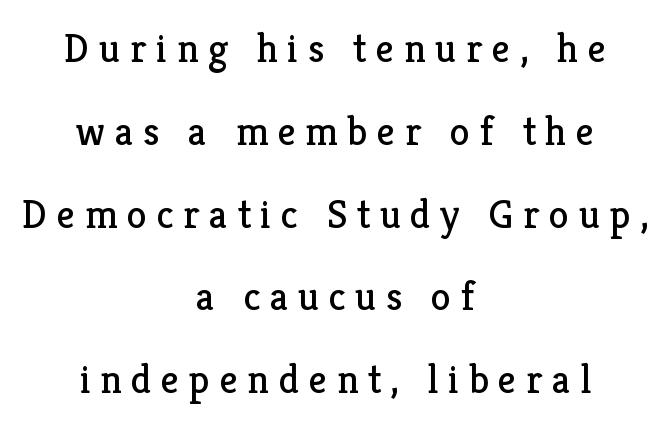
{"serif": "yes", "italic": "no", "bold": "no", "weight": "regular", "width": "normal", "stroke_contrast": "low", "x_height": "medium", "monospaced": "no", "underline": "no", "align": "center", "line_spacing": "loose", "line_spacing_ratio": 2.02, "letter_spacing": "wide", "letter_spacing_em": 0.23, "glyph_px": 41}
